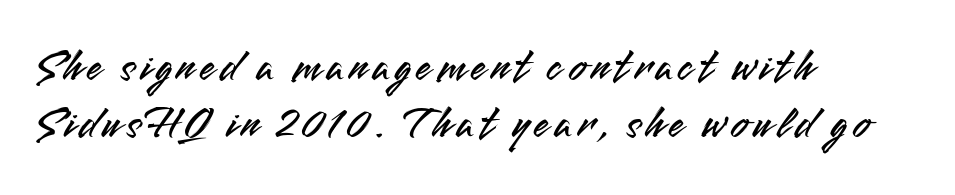
Q: Is the text italic (slanted)? A: Yes.
Q: Is the typeface a serif or a sans-serif typeface? A: Sans-serif.
Q: Is the text underlined? A: No.
Q: How is the paragraph aligned? A: Left-aligned.
Q: Is the spacing between lines tight, normal or loose? A: Normal.
Q: Width (condensed, normal, or wide)? A: Normal.
Q: Stroke contrast? A: Medium.
Q: x-height? A: Small.
Q: Monospaced? A: No.
